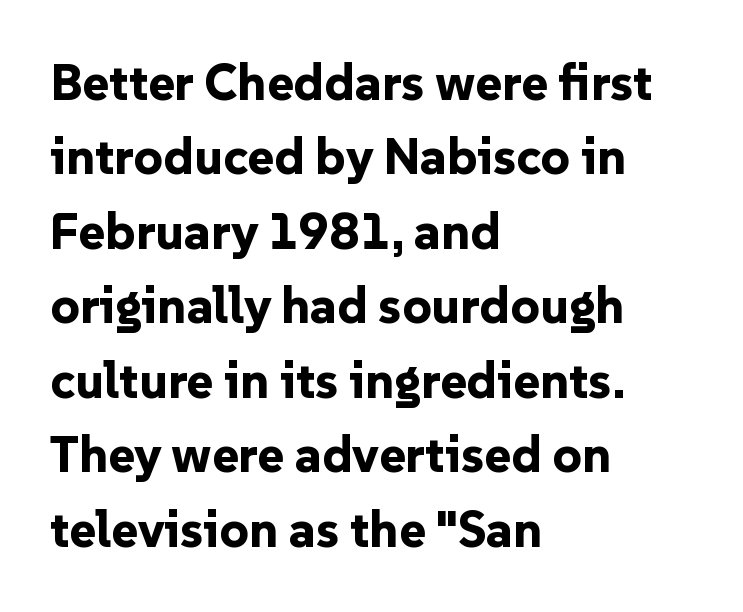
Q: Is the text bold? A: Yes.
Q: Is the text italic (slanted)? A: No, it is upright.
Q: Is the typeface a serif or a sans-serif typeface? A: Sans-serif.
Q: Is the text underlined? A: No.
Q: How is the paragraph aligned? A: Left-aligned.
Q: Is the spacing between letters normal or unusually wide? A: Normal.
Q: Is the spacing between lines tight, normal or loose? A: Normal.
Q: Width (condensed, normal, or wide)? A: Normal.
Q: Stroke contrast? A: Low.
Q: x-height? A: Medium.
Q: Monospaced? A: No.
